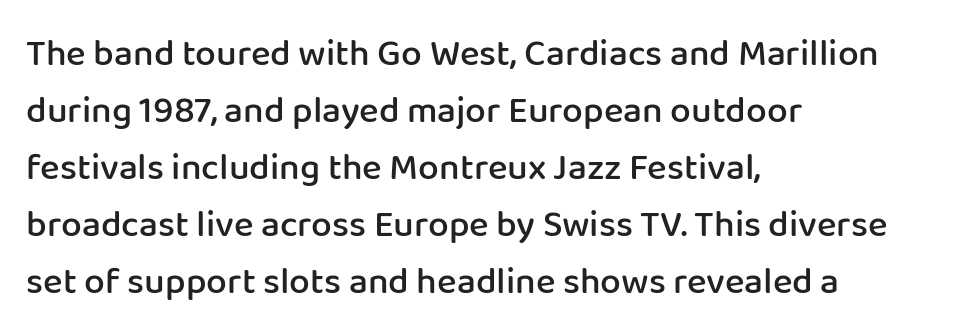
The image shows 37 px semibold sans-serif type, upright; set left-aligned, normal line spacing (1.54x), normal letter spacing, not underlined; low stroke contrast and a medium x-height.
